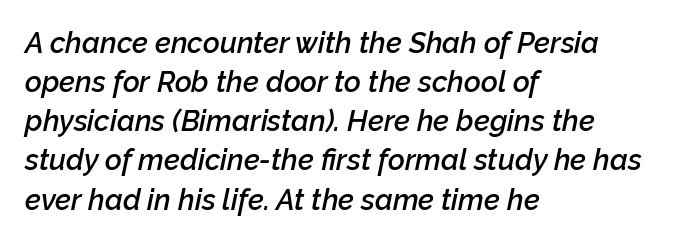
Q: Is the text bold? A: Semi-bold.
Q: Is the text italic (slanted)? A: Yes, it leans right by about 12 degrees.
Q: Is the text underlined? A: No.
Q: How is the paragraph aligned? A: Left-aligned.
Q: Is the spacing between letters normal or unusually wide? A: Normal.
Q: Is the spacing between lines tight, normal or loose? A: Normal.
Q: Width (condensed, normal, or wide)? A: Normal.
Q: Stroke contrast? A: Low.
Q: x-height? A: Medium.
Q: Monospaced? A: No.
